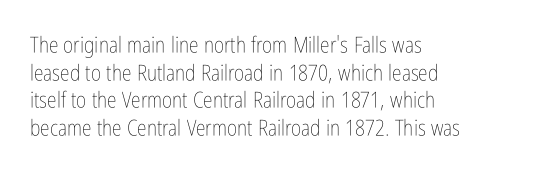
{"italic": "no", "bold": "no", "underline": "no", "align": "left", "line_spacing": "normal", "line_spacing_ratio": 1.26, "letter_spacing": "normal", "letter_spacing_em": 0.0, "glyph_px": 22}
